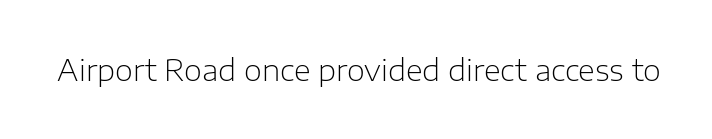
Type without underlining. Are there feet on the stems? There aren't — it's a sans. Spacing verdict: proportional, widths tailored to each character. The letterforms sit shoulder to shoulder at normal distance. The specimen reads as upright at a glance. The strokes carry an ordinary text weight at most.
